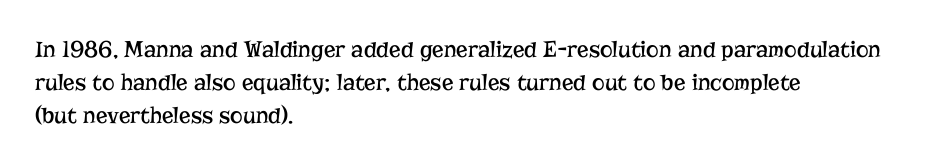
{"italic": "no", "bold": "no", "underline": "no", "align": "left", "line_spacing": "normal", "line_spacing_ratio": 1.38, "letter_spacing": "normal", "letter_spacing_em": 0.0, "glyph_px": 24}
